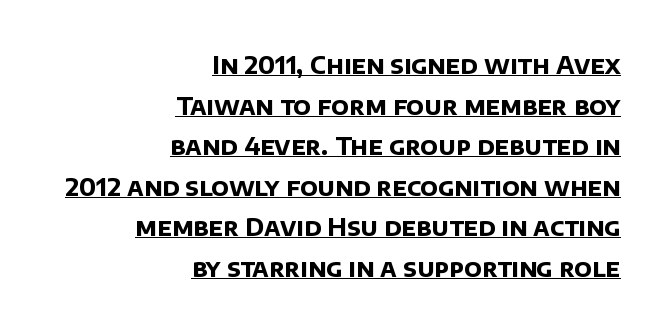
A student would call this right alignment; a typographer would say flush right, rag left. In terms of letterspacing, this is plain default setting. On the weight axis this lands at bold, roughly 700. Every word sits above its own underline. Whoever set this chose a conventional vertical rhythm.
